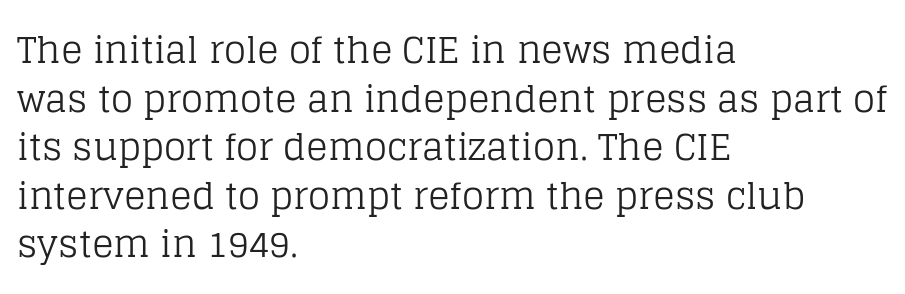
The image shows 36 px regular-weight serif type, upright; set left-aligned, normal line spacing (1.35x), normal letter spacing, not underlined; low stroke contrast and a large x-height.
